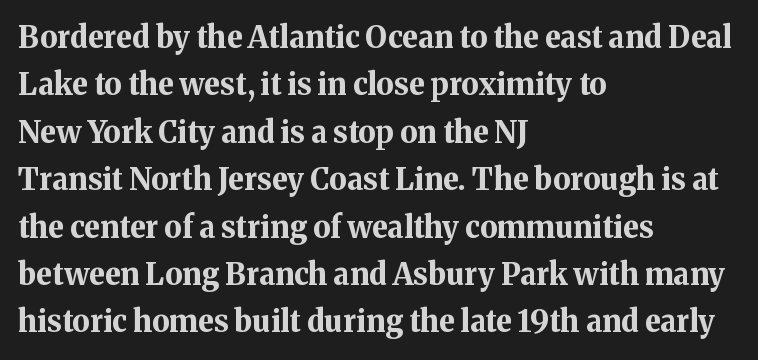
The image shows 30 px bold serif type, upright; set left-aligned, normal line spacing (1.58x), normal letter spacing, not underlined; medium stroke contrast and a medium x-height.
